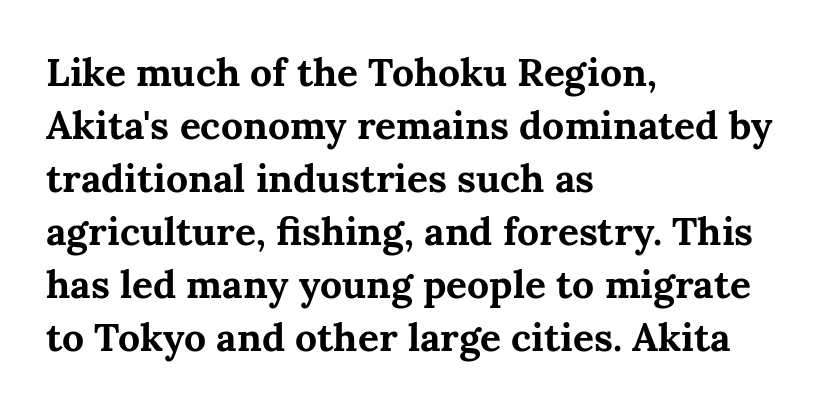
The image shows 39 px bold serif type, upright; set left-aligned, normal line spacing (1.36x), normal letter spacing, not underlined; medium stroke contrast and a medium x-height.
